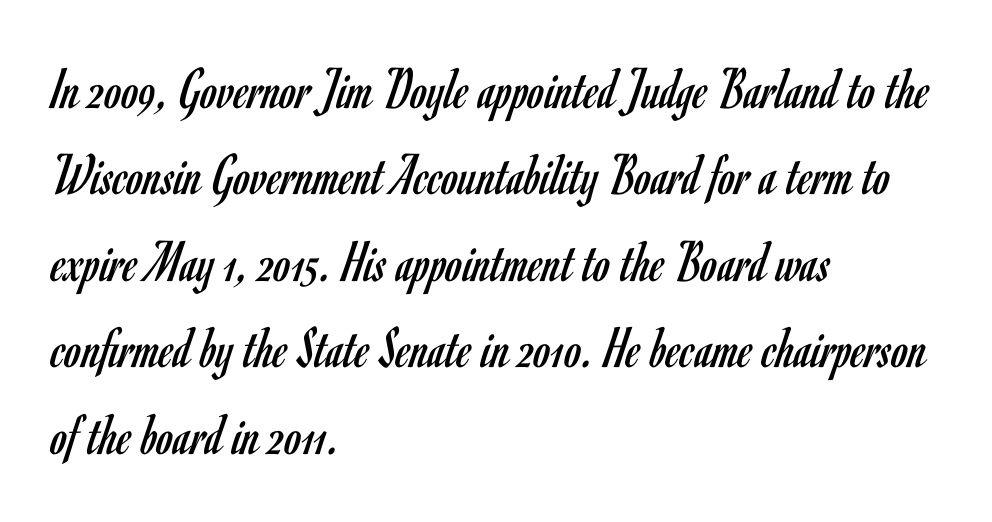
Q: Is the text bold? A: No.
Q: Is the text italic (slanted)? A: Yes.
Q: Is the typeface a serif or a sans-serif typeface? A: Sans-serif.
Q: Is the text underlined? A: No.
Q: How is the paragraph aligned? A: Left-aligned.
Q: Is the spacing between letters normal or unusually wide? A: Normal.
Q: Is the spacing between lines tight, normal or loose? A: Normal.
Q: Width (condensed, normal, or wide)? A: Condensed.
Q: Stroke contrast? A: Low.
Q: x-height? A: Small.
Q: Monospaced? A: No.
